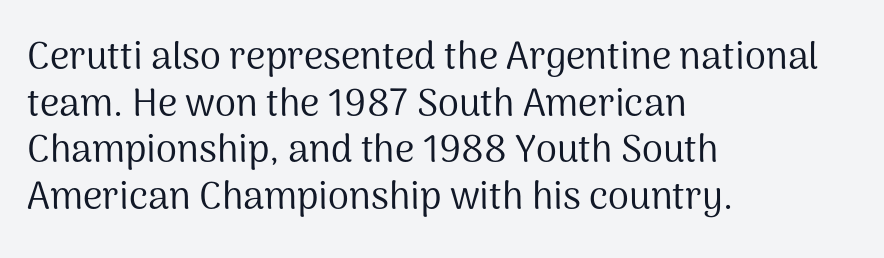
{"serif": "no", "italic": "no", "bold": "no", "weight": "regular", "width": "normal", "stroke_contrast": "medium", "x_height": "medium", "monospaced": "no", "underline": "no", "align": "left", "line_spacing_ratio": 1.23, "letter_spacing": "normal", "letter_spacing_em": 0.0, "glyph_px": 38}
